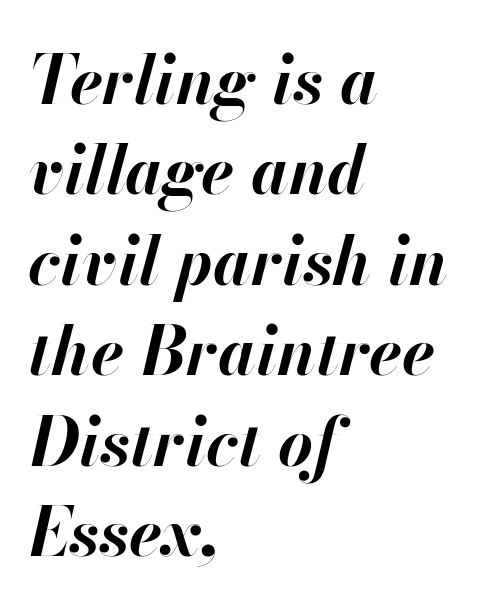
Vertical spacing — default. Notice how the stems are inclined rather than vertical — that's the hallmark of italics. Does the copy run flush right? No — it runs flush left. Quick note: underline off.
